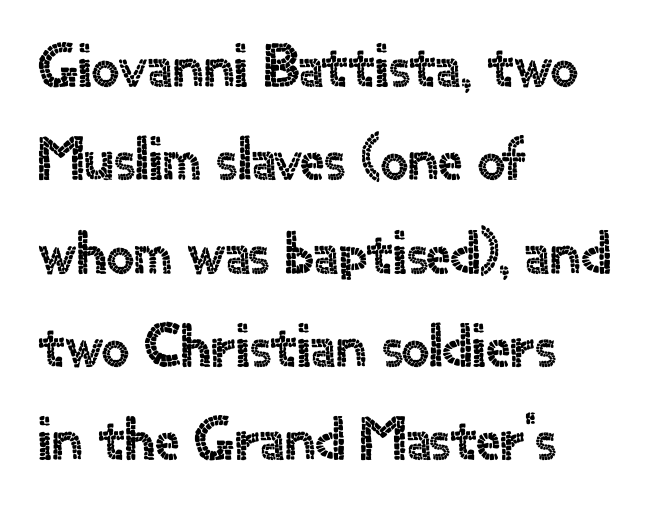
{"serif": "no", "italic": "no", "width": "normal", "x_height": "small", "monospaced": "no", "underline": "no", "align": "left", "line_spacing": "normal", "line_spacing_ratio": 1.53, "letter_spacing": "normal", "letter_spacing_em": 0.0, "glyph_px": 61}
